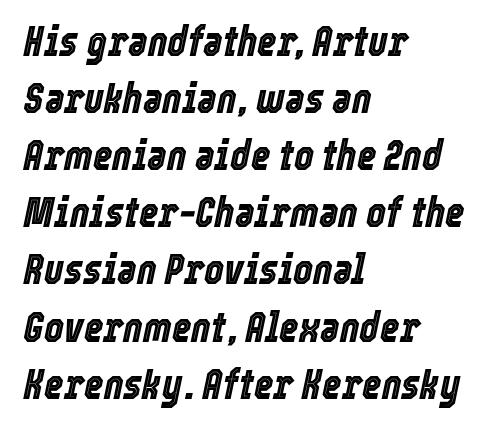
Q: Is the text italic (slanted)? A: Yes, it leans right by about 12 degrees.
Q: Is the text underlined? A: No.
Q: How is the paragraph aligned? A: Left-aligned.
Q: Is the spacing between letters normal or unusually wide? A: Normal.
Q: Is the spacing between lines tight, normal or loose? A: Normal.
Q: Width (condensed, normal, or wide)? A: Condensed.
Q: x-height? A: Medium.
Q: Monospaced? A: No.
